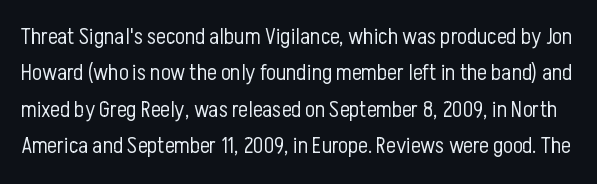
{"italic": "no", "bold": "no", "underline": "no", "line_spacing": "normal", "line_spacing_ratio": 1.58, "letter_spacing": "normal", "letter_spacing_em": 0.0, "glyph_px": 23}
